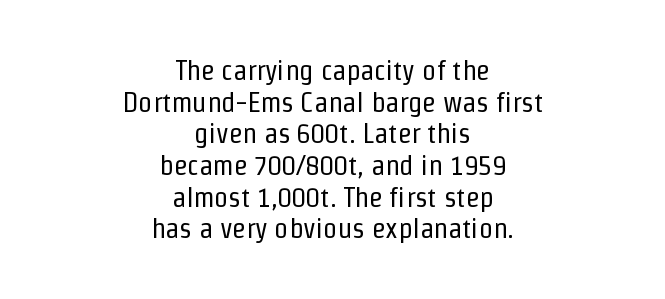
Q: Is the text bold? A: No.
Q: Is the text italic (slanted)? A: No, it is upright.
Q: Is the typeface a serif or a sans-serif typeface? A: Sans-serif.
Q: Is the text underlined? A: No.
Q: How is the paragraph aligned? A: Centered.
Q: Is the spacing between letters normal or unusually wide? A: Normal.
Q: Is the spacing between lines tight, normal or loose? A: Tight.
Q: Width (condensed, normal, or wide)? A: Condensed.
Q: Stroke contrast? A: Low.
Q: x-height? A: Medium.
Q: Monospaced? A: No.
